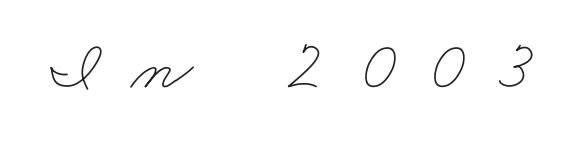
The image shows 71 px thin, wide type; set unusually wide letter spacing (+0.43 em), not underlined; low stroke contrast and a small x-height.
